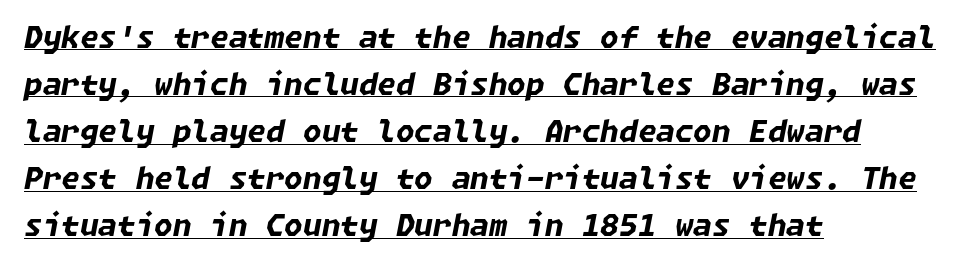
You can see a thin bar hugging the bottom of the glyphs. The face used here has a pronounced slope to its letters. Successive baselines arrive at the customary interval. Notice how thick the strokes are: this is what a full bold looks like. The paragraph shown leans on its left margin.
